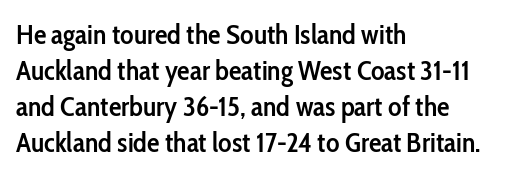
{"serif": "no", "italic": "no", "bold": "semi", "weight": "semibold", "width": "condensed", "stroke_contrast": "low", "x_height": "medium", "monospaced": "no", "underline": "no", "align": "left", "line_spacing": "normal", "line_spacing_ratio": 1.28, "letter_spacing": "normal", "letter_spacing_em": 0.0, "glyph_px": 28}
